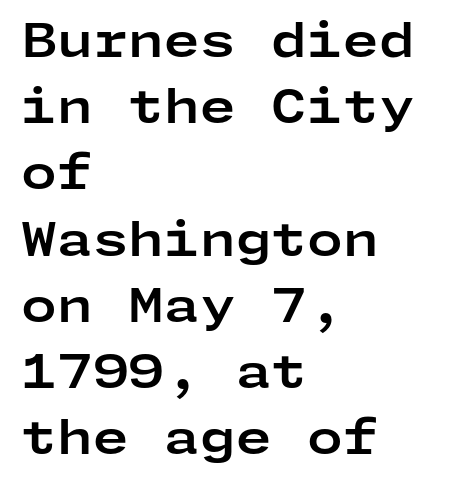
Q: Is the text bold? A: Yes.
Q: Is the text italic (slanted)? A: No, it is upright.
Q: Is the typeface a serif or a sans-serif typeface? A: Sans-serif.
Q: Is the text underlined? A: No.
Q: How is the paragraph aligned? A: Left-aligned.
Q: Is the spacing between letters normal or unusually wide? A: Normal.
Q: Is the spacing between lines tight, normal or loose? A: Normal.
Q: Width (condensed, normal, or wide)? A: Wide.
Q: Stroke contrast? A: Low.
Q: x-height? A: Medium.
